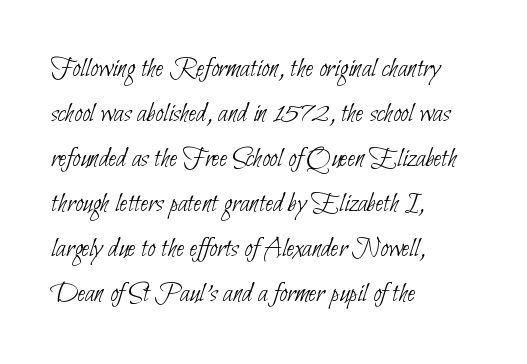
The lines sit at an ordinary, default distance from one another. The strokes carry an ordinary text weight at most. Is this a fixed-width face? No — the glyphs have proportional, varying widths. Horizontal alignment here is leftward, the default for most running prose. Rule under the text: the space is simply empty.
